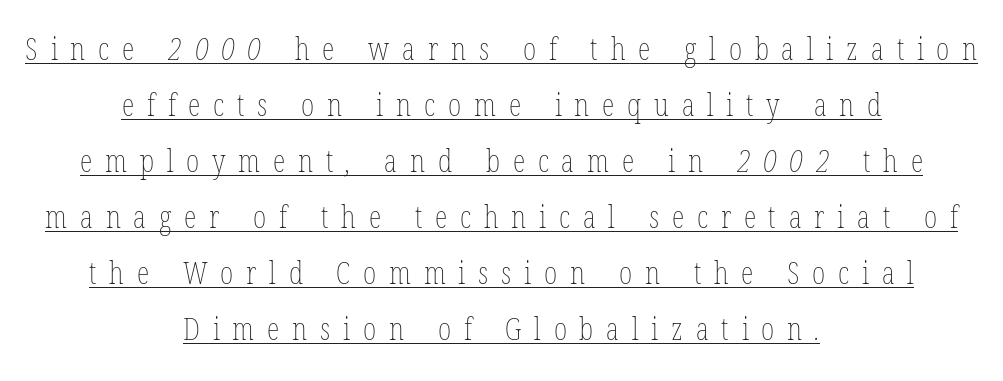
{"bold": "no", "weight": "thin", "width": "condensed", "stroke_contrast": "low", "x_height": "medium", "monospaced": "no", "underline": "yes", "align": "center", "line_spacing_ratio": 1.75, "letter_spacing": "wide", "letter_spacing_em": 0.4, "glyph_px": 32}
